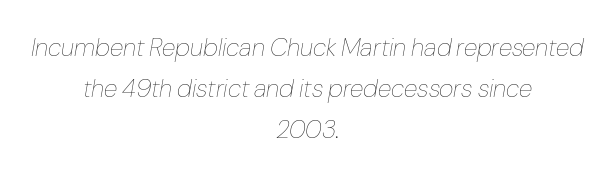
{"italic": "yes", "lean": "right", "slant_degrees": 10, "bold": "no", "underline": "no", "align": "center", "line_spacing": "normal", "line_spacing_ratio": 1.64, "letter_spacing": "normal", "letter_spacing_em": 0.0, "glyph_px": 25}
